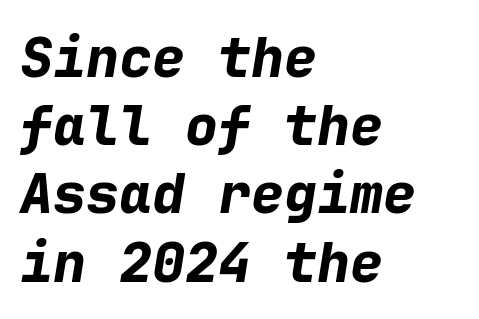
The image shows 55 px bold type, italic (leaning right), monospaced; set left-aligned, line spacing 1.24x, normal letter spacing, not underlined; low stroke contrast and a medium x-height.
